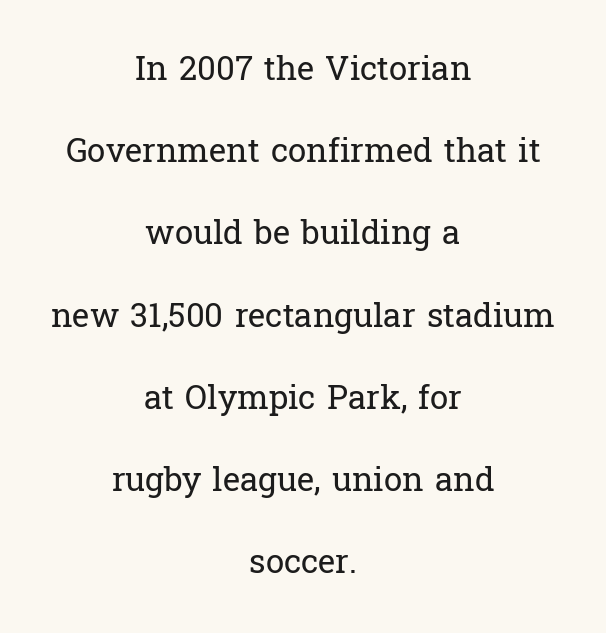
Every character sits straight up, as roman type does. Each line is balanced around a shared central axis. Each letter keeps its own natural width here, so spacing adapts to shape. Leading is clearly above the norm, producing a sparse column. The face looks like a standard text weight, possibly lighter. What stands out about the letter spacing? Nothing — it is the standard amount.
